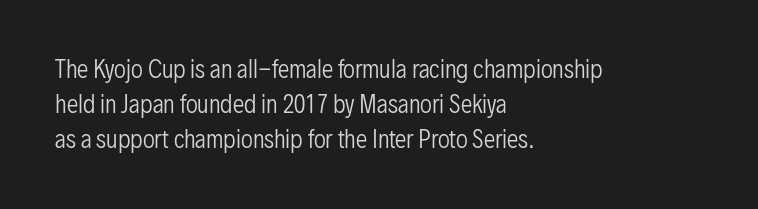
The image shows 23 px text type, upright; set left-aligned, normal line spacing (1.53x), normal letter spacing, not underlined.
